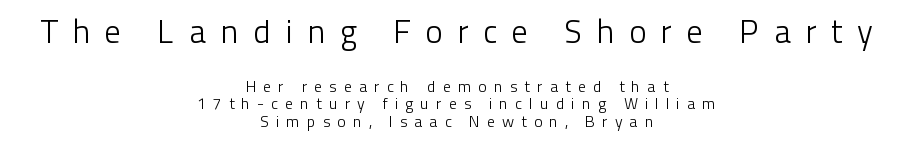
Q: Is the text bold? A: No.
Q: Is the text italic (slanted)? A: No, it is upright.
Q: Is the typeface a serif or a sans-serif typeface? A: Sans-serif.
Q: Is the text underlined? A: No.
Q: How is the paragraph aligned? A: Centered.
Q: Is the spacing between letters normal or unusually wide? A: Unusually wide.
Q: Is the spacing between lines tight, normal or loose? A: Tight.
Q: Which block of text is set in a larger size, the first (top) or the second (bottom)? A: The first (top) one.
Q: Width (condensed, normal, or wide)? A: Normal.
Q: Stroke contrast? A: Low.
Q: x-height? A: Medium.
Q: Monospaced? A: No.
